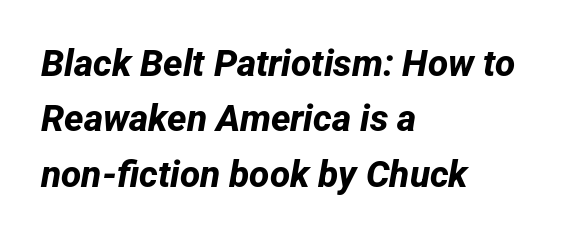
The image shows 37 px bold sans-serif type; set left-aligned, normal line spacing (1.5x), normal letter spacing, not underlined; low stroke contrast and a medium x-height.
